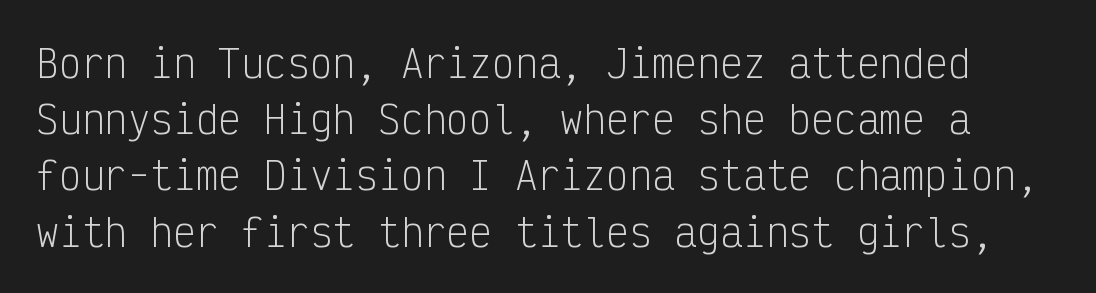
The image shows 38 px light, condensed sans-serif type, upright, monospaced; set normal line spacing (1.48x), normal letter spacing, not underlined; low stroke contrast and a medium x-height.
